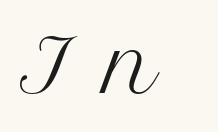
The image shows 73 px regular-weight serif type; set unusually wide letter spacing (+0.44 em), not underlined; medium stroke contrast and a medium x-height.
